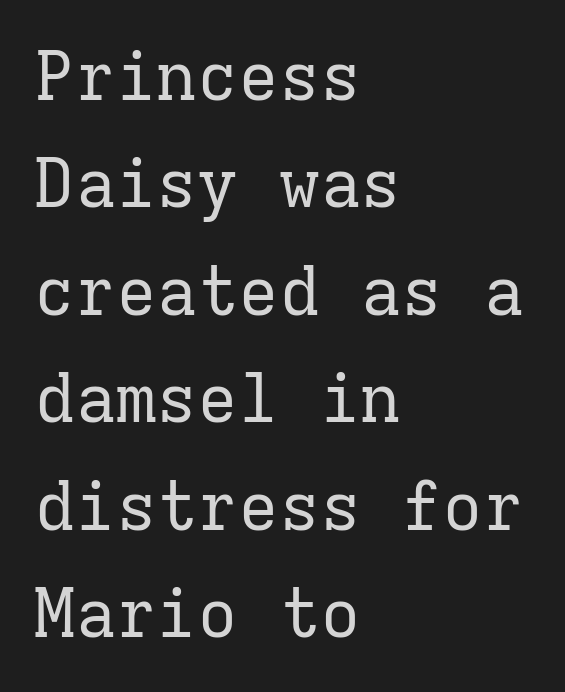
Q: Is the text bold? A: No.
Q: Is the text italic (slanted)? A: No, it is upright.
Q: Is the typeface a serif or a sans-serif typeface? A: Serif.
Q: Is the text underlined? A: No.
Q: How is the paragraph aligned? A: Left-aligned.
Q: Is the spacing between letters normal or unusually wide? A: Normal.
Q: Is the spacing between lines tight, normal or loose? A: Normal.
Q: Width (condensed, normal, or wide)? A: Normal.
Q: Stroke contrast? A: Low.
Q: x-height? A: Medium.
Q: Monospaced? A: Yes.
